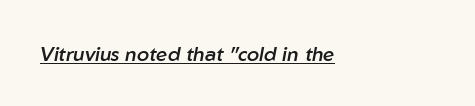
Q: Is the text bold? A: Semi-bold.
Q: Is the text italic (slanted)? A: Yes, it leans right by about 10 degrees.
Q: Is the text underlined? A: Yes.
Q: How is the paragraph aligned? A: Left-aligned.
Q: Is the spacing between letters normal or unusually wide? A: Normal.
